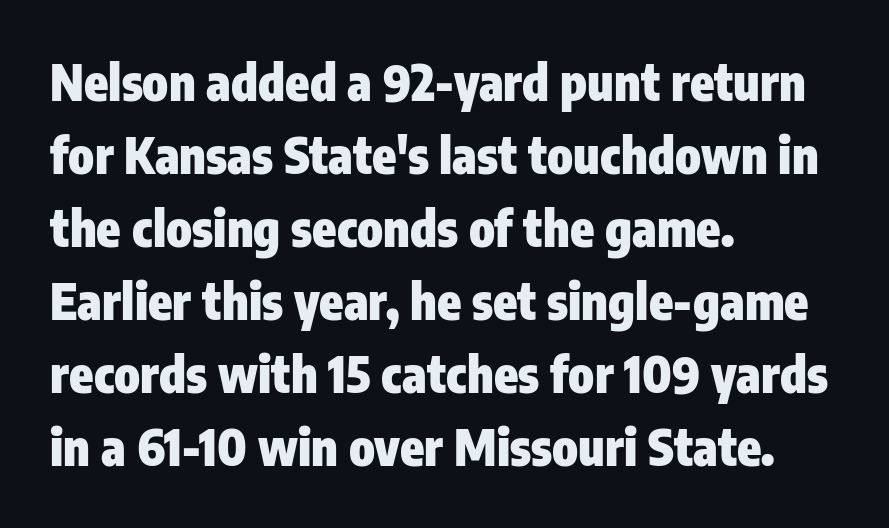
The image shows 49 px heavy, condensed sans-serif type, upright; set left-aligned, normal line spacing (1.49x), normal letter spacing, not underlined; low stroke contrast and a medium x-height.
